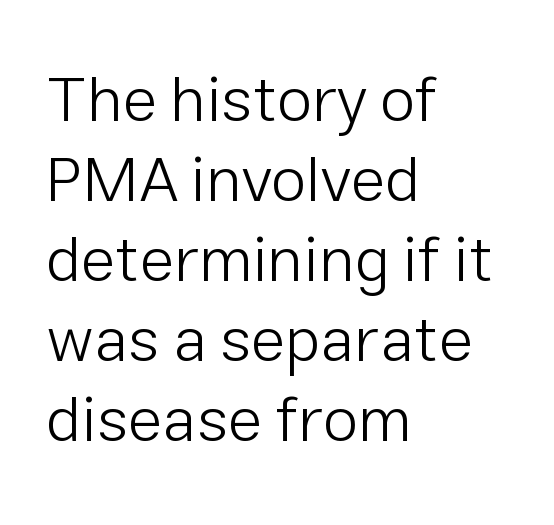
You can tell it's not italic because the verticals are truly vertical. Do the characters align in a grid? No, the font is proportional. This sample uses plain, unmodified letter spacing. The zone under the glyphs is completely vacant.
